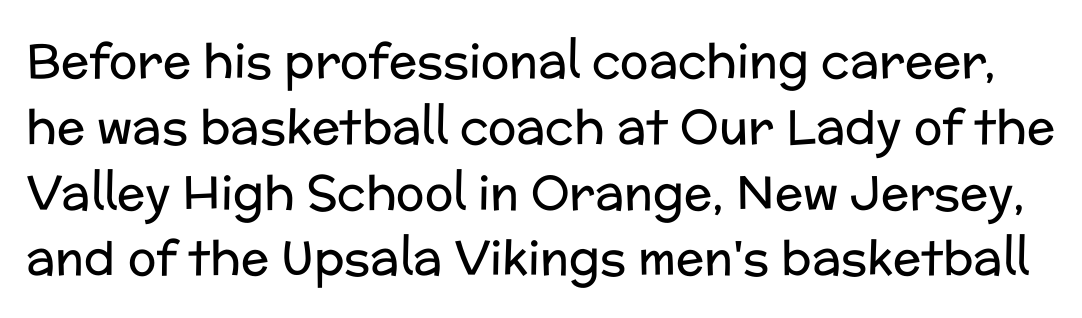
{"serif": "no", "italic": "no", "bold": "no", "weight": "regular", "width": "normal", "stroke_contrast": "low", "x_height": "medium", "monospaced": "no", "underline": "no", "line_spacing": "normal", "line_spacing_ratio": 1.4, "letter_spacing": "normal", "letter_spacing_em": 0.0, "glyph_px": 47}
